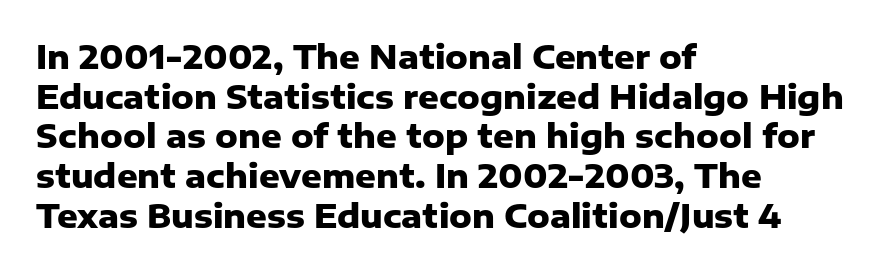
The image shows 32 px heavy sans-serif type, upright; set left-aligned, line spacing 1.24x, normal letter spacing, not underlined; low stroke contrast and a medium x-height.
